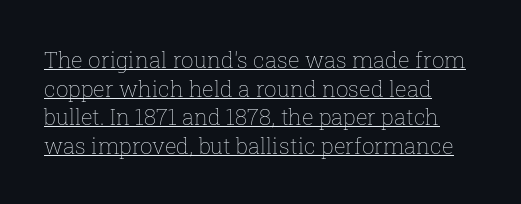
The image shows 22 px text type, upright; set left-aligned, normal line spacing (1.3x), normal letter spacing, underlined.
